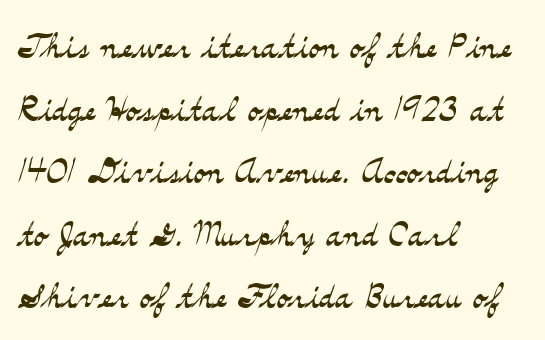
{"serif": "yes", "bold": "no", "weight": "light", "width": "wide", "stroke_contrast": "medium", "x_height": "small", "monospaced": "no", "underline": "no", "align": "left", "line_spacing": "normal", "line_spacing_ratio": 1.36, "letter_spacing": "normal", "letter_spacing_em": 0.0, "glyph_px": 46}
